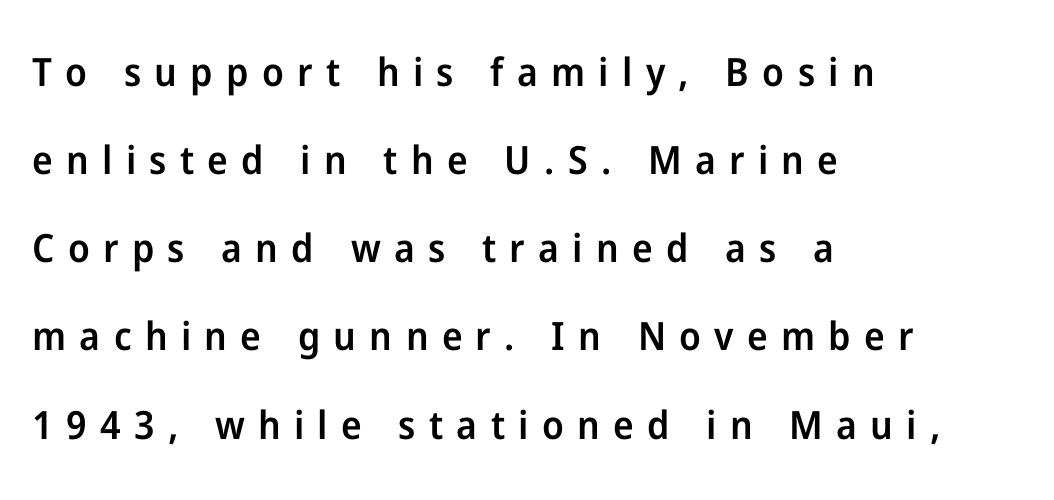
The image shows 39 px semibold sans-serif type, upright; set left-aligned, loose line spacing (2.26x), unusually wide letter spacing (+0.34 em), not underlined; low stroke contrast and a medium x-height.
